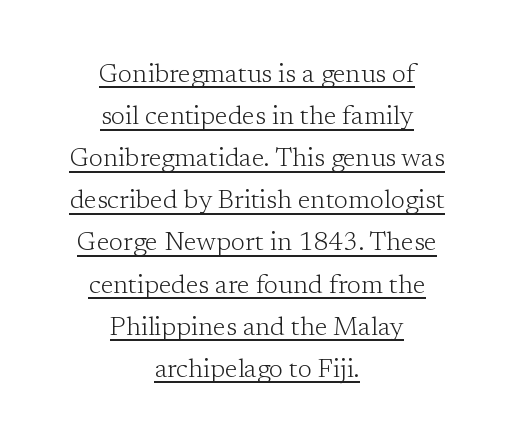
The image shows 26 px text type, upright; set centered, normal line spacing (1.62x), normal letter spacing, underlined.
